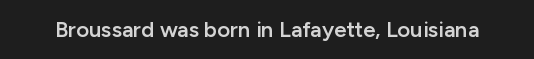
There is no visible air inserted between adjacent glyphs. The characters look somewhat weighty, a semibold short of true bold. Check the space under the baseline: it is left empty. Ascenders rise straight up at ninety degrees.
